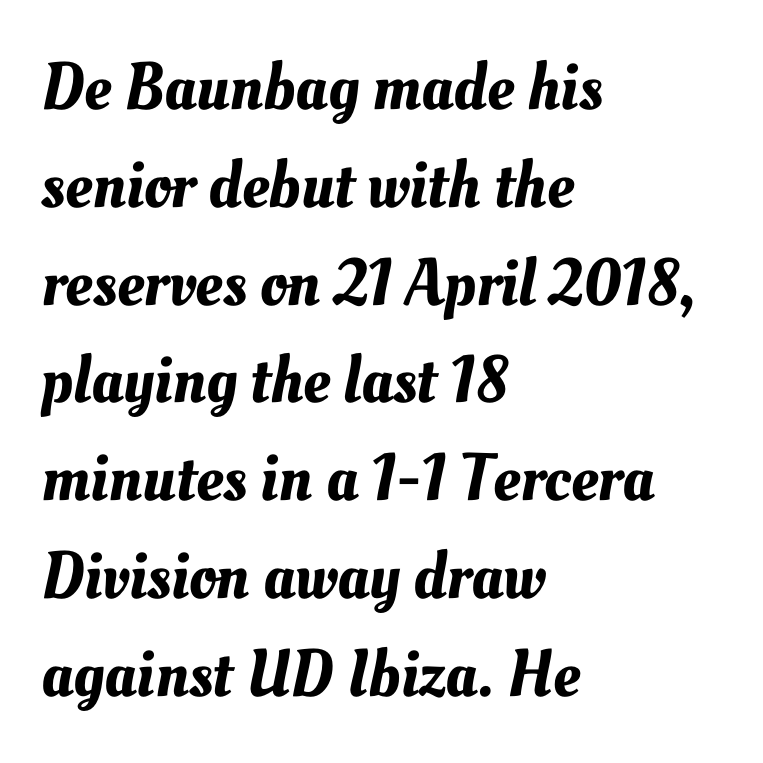
Q: Is the text underlined? A: No.
Q: How is the paragraph aligned? A: Left-aligned.
Q: Is the spacing between letters normal or unusually wide? A: Normal.
Q: Is the spacing between lines tight, normal or loose? A: Normal.
Q: Width (condensed, normal, or wide)? A: Normal.
Q: Stroke contrast? A: Medium.
Q: x-height? A: Small.
Q: Monospaced? A: No.
